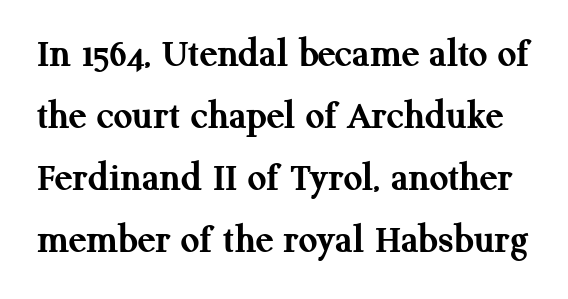
The image shows 41 px semibold serif type, upright; set normal line spacing (1.51x), normal letter spacing, not underlined; medium stroke contrast and a medium x-height.
